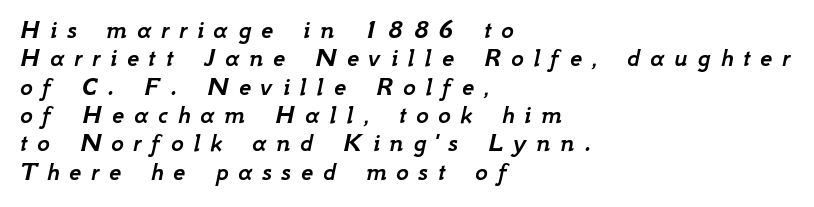
The rendering uses a small line-height, squeezing the rows. The tracking reads as deliberately expanded to a designer's eye. These lines are set flush left with a ragged right edge. A clean baseline with only descenders dipping below it.
